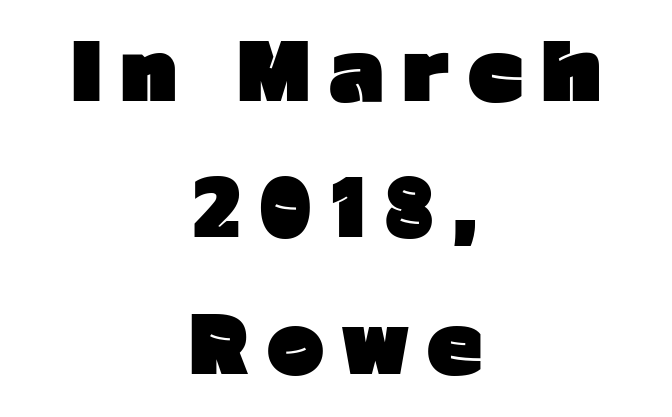
{"serif": "no", "italic": "no", "bold": "yes", "weight": "heavy", "width": "normal", "stroke_contrast": "low", "x_height": "medium", "monospaced": "no", "underline": "no", "align": "center", "line_spacing_ratio": 1.77, "letter_spacing": "wide", "letter_spacing_em": 0.24, "glyph_px": 77}
